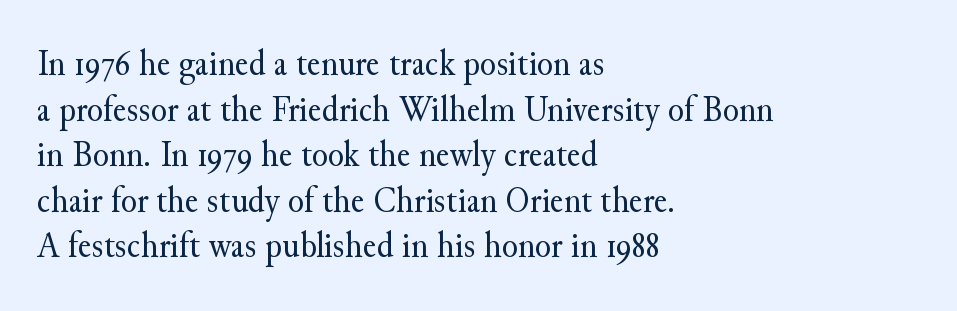
Q: Is the text bold? A: No.
Q: Is the text italic (slanted)? A: No, it is upright.
Q: Is the typeface a serif or a sans-serif typeface? A: Serif.
Q: Is the text underlined? A: No.
Q: How is the paragraph aligned? A: Left-aligned.
Q: Is the spacing between letters normal or unusually wide? A: Normal.
Q: Width (condensed, normal, or wide)? A: Normal.
Q: Stroke contrast? A: Medium.
Q: x-height? A: Small.
Q: Monospaced? A: No.
